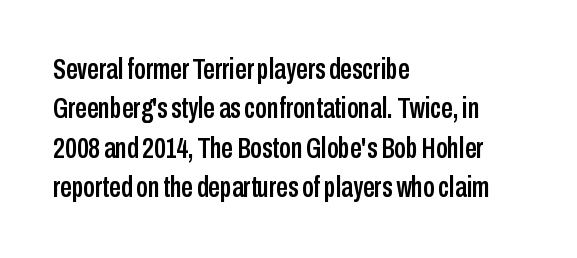
{"serif": "no", "italic": "no", "width": "condensed", "stroke_contrast": "low", "x_height": "medium", "monospaced": "no", "underline": "no", "align": "left", "line_spacing": "normal", "line_spacing_ratio": 1.36, "letter_spacing": "normal", "letter_spacing_em": 0.0, "glyph_px": 29}
